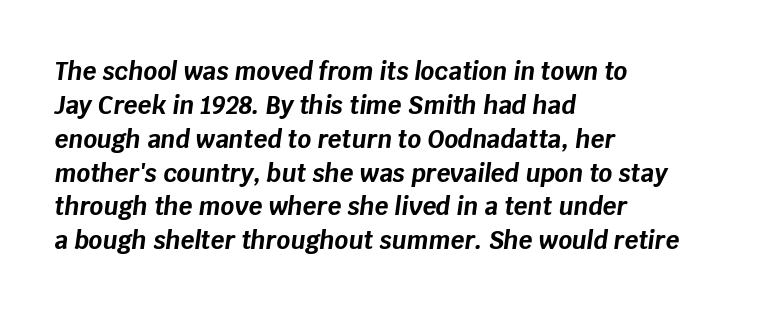
The image shows 24 px bold type, italic (leaning right); set left-aligned, normal line spacing (1.41x), normal letter spacing, not underlined.
